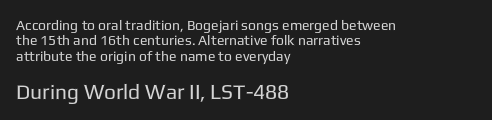
Notice how the passage keeps a crisp vertical edge on the left only. Whoever set this made the second block the dominant, larger element. This rendering leaves character spacing at its baseline value. Heft: none added — not bold. Check under the words: just untouched page. The letters stand straight up with perfectly vertical stems.
